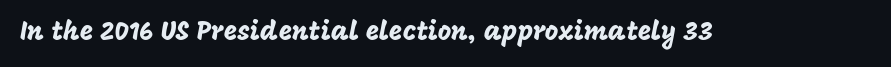
{"underline": "no", "letter_spacing": "normal", "letter_spacing_em": 0.0, "glyph_px": 26}
